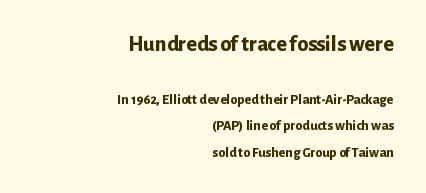
The more generous point size was reserved for the upper chunk. Heft: maximum for text — a bold. Check the space under the baseline: it is left empty. Between one letter and the next there's only the usual sliver of space. This is roman type, the default non-slanted kind.
